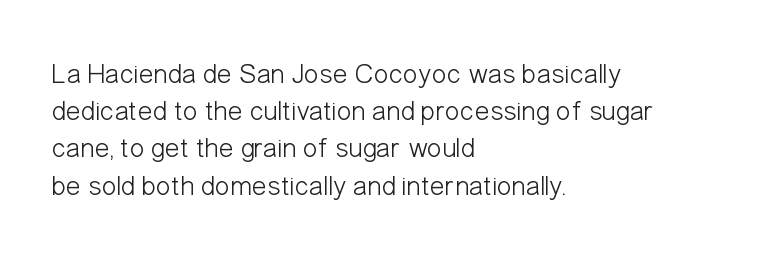
The image shows 28 px light, condensed sans-serif type, upright; set left-aligned, normal line spacing (1.33x), normal letter spacing, not underlined; low stroke contrast and a medium x-height.
